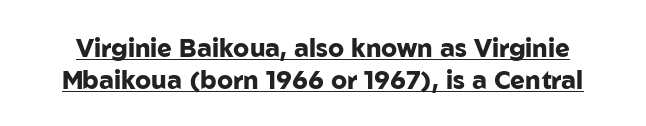
The sample's only ornament is a line tracing under the words. Rows of type keep a routine distance in the vertical direction. Short note: letters normally spaced. The typography opts for an upright posture over an oblique one. Strong, thick strokes mark this as bold type.
